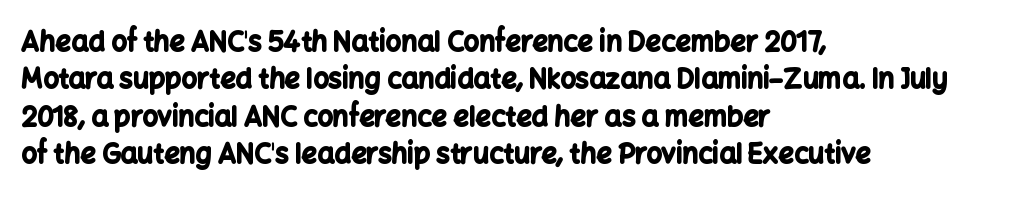
Q: Is the text bold? A: Yes.
Q: Is the text italic (slanted)? A: No, it is upright.
Q: Is the text underlined? A: No.
Q: How is the paragraph aligned? A: Left-aligned.
Q: Is the spacing between letters normal or unusually wide? A: Normal.
Q: Is the spacing between lines tight, normal or loose? A: Normal.
